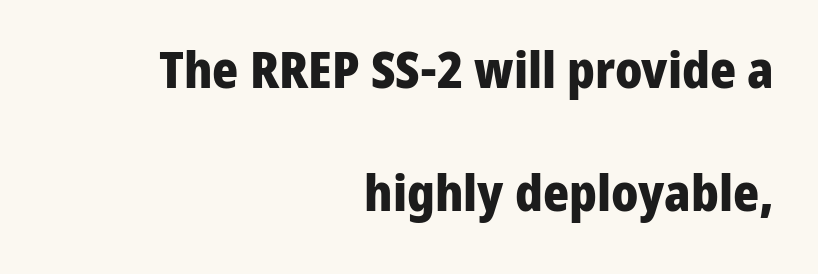
The letters stand upright; this is a roman face. Only glyphs here, with clear space below each row. The letters are bold, with thick, heavy strokes. Nope, no serifs anywhere on these letters. The text block is weighted toward the right margin, trailing off unevenly leftward.
